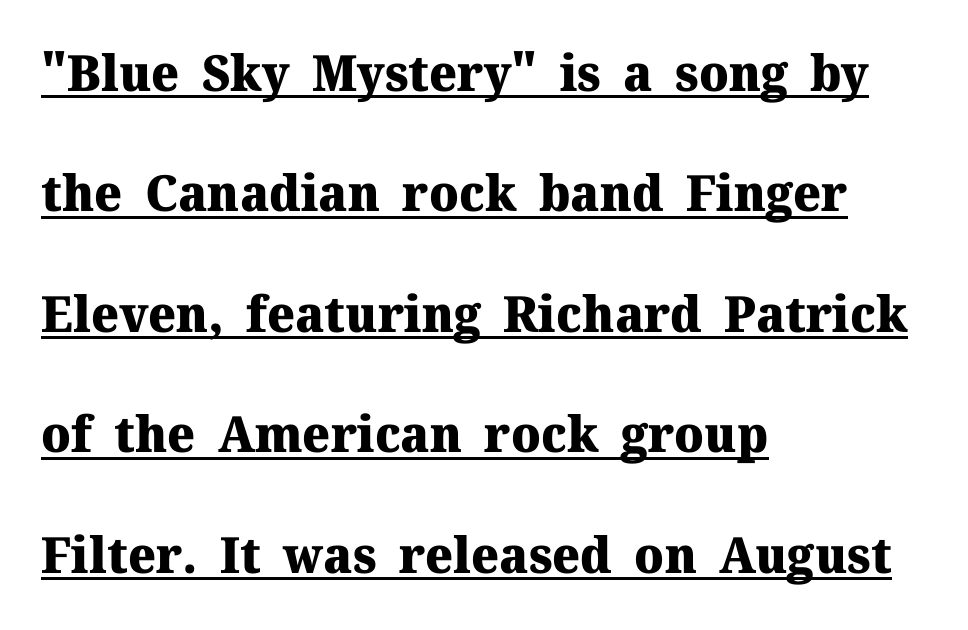
Q: Is the text bold? A: Yes.
Q: Is the text italic (slanted)? A: No, it is upright.
Q: Is the typeface a serif or a sans-serif typeface? A: Serif.
Q: Is the text underlined? A: Yes.
Q: How is the paragraph aligned? A: Left-aligned.
Q: Is the spacing between letters normal or unusually wide? A: Normal.
Q: Is the spacing between lines tight, normal or loose? A: Loose.
Q: Width (condensed, normal, or wide)? A: Normal.
Q: Stroke contrast? A: Medium.
Q: x-height? A: Medium.
Q: Monospaced? A: No.
